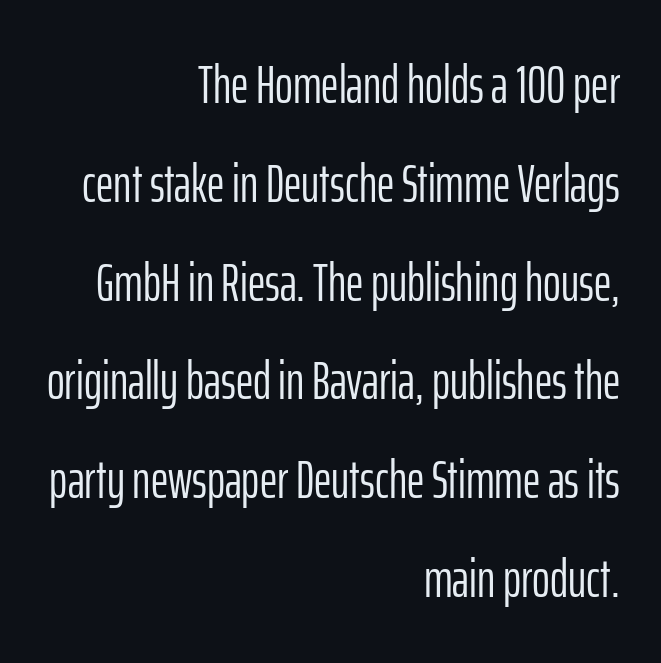
Designer's note — italics off, roman on. How are the letters spaced? Ordinarily, with no added tracking. The specimen omits any rule beneath the text block's lines. This sample has the flowing, uneven cadence of proportional lettering.
